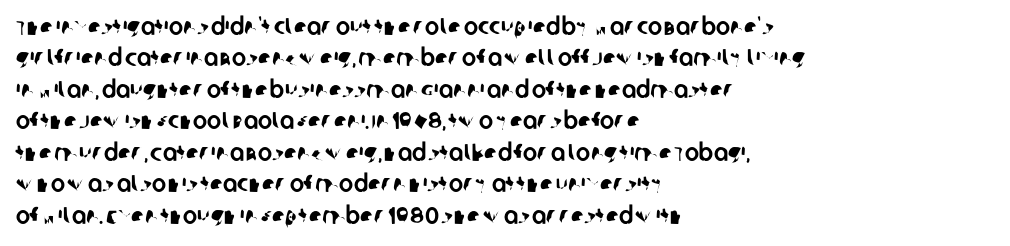
Q: Is the text underlined? A: No.
Q: How is the paragraph aligned? A: Left-aligned.
Q: Is the spacing between letters normal or unusually wide? A: Normal.
Q: Is the spacing between lines tight, normal or loose? A: Normal.
